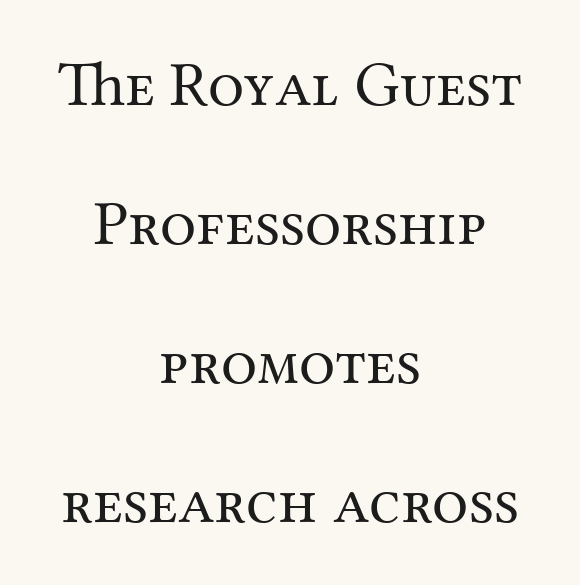
The image shows 64 px regular-weight serif type, upright; set centered, loose line spacing (2.17x), normal letter spacing, not underlined; medium stroke contrast and a medium x-height.
